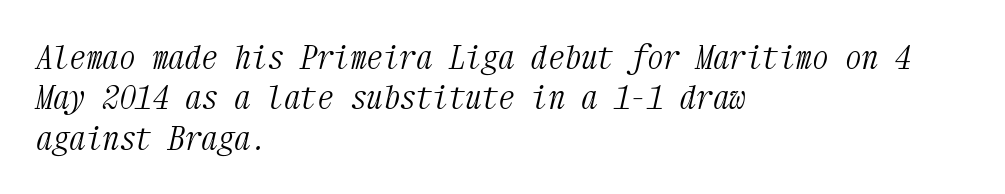
Q: Is the text bold? A: No.
Q: Is the text italic (slanted)? A: Yes, it leans right by about 12 degrees.
Q: Is the typeface a serif or a sans-serif typeface? A: Serif.
Q: Is the text underlined? A: No.
Q: How is the paragraph aligned? A: Left-aligned.
Q: Is the spacing between letters normal or unusually wide? A: Normal.
Q: Width (condensed, normal, or wide)? A: Condensed.
Q: Stroke contrast? A: Medium.
Q: x-height? A: Medium.
Q: Monospaced? A: Yes.
